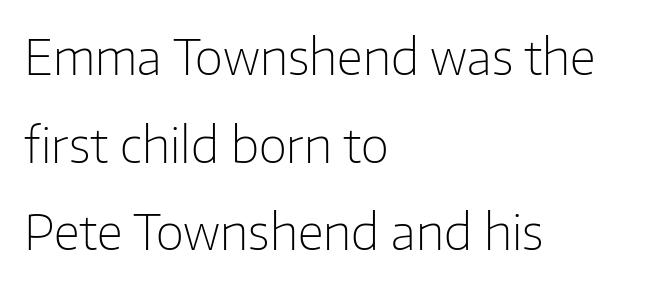
The image shows 49 px light sans-serif type, upright; set left-aligned, line spacing 1.79x, normal letter spacing, not underlined; low stroke contrast and a medium x-height.
